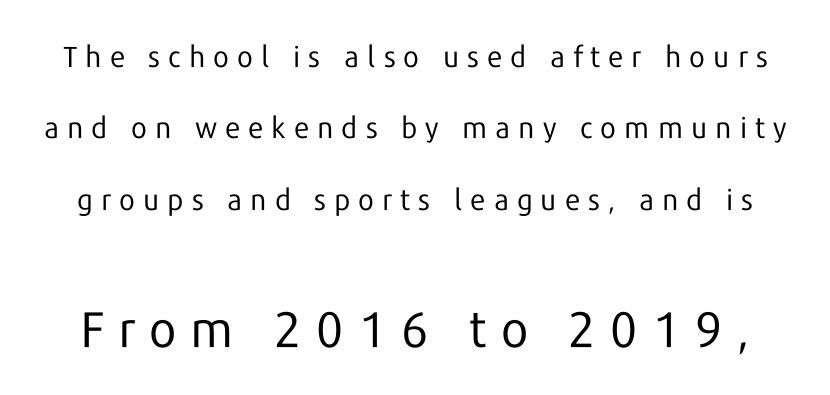
Think standard paragraph weight, or any step lighter than that. The characters display no serif detailing; their extremities are plain. The emphasis by scale lands on block number two, below. These lines are rendered in a variable-pitch font. Each row of text sits above clean, open space. Regarding leading, the lines here are spaced well apart.
